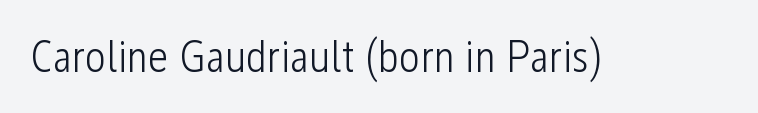
The passage shown has conventional tracking throughout. If you drew a line through each stem, it would be perfectly vertical. Weight: not bold — regular or lighter. Typographically, this falls in the sans-serif category. Underline: absent.
